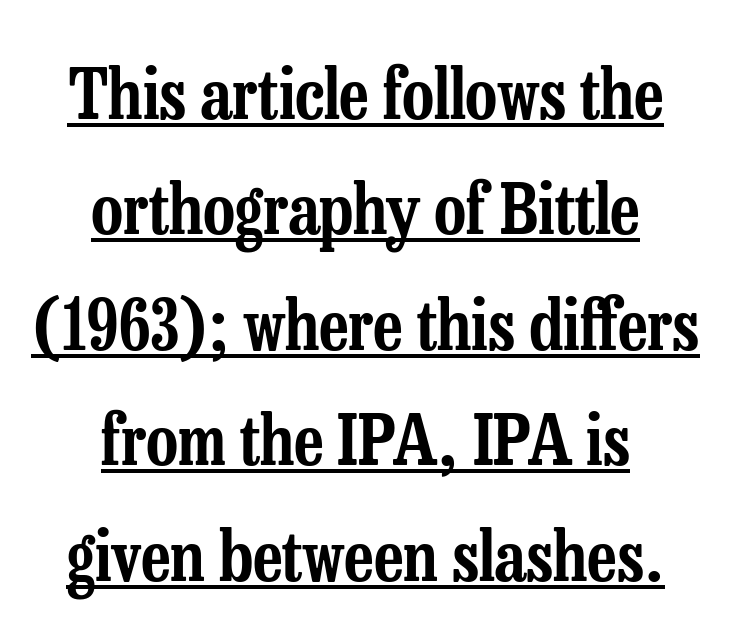
{"serif": "yes", "italic": "no", "width": "condensed", "stroke_contrast": "low", "x_height": "medium", "monospaced": "no", "underline": "yes", "align": "center", "line_spacing": "normal", "line_spacing_ratio": 1.65, "letter_spacing": "normal", "letter_spacing_em": 0.0, "glyph_px": 70}
